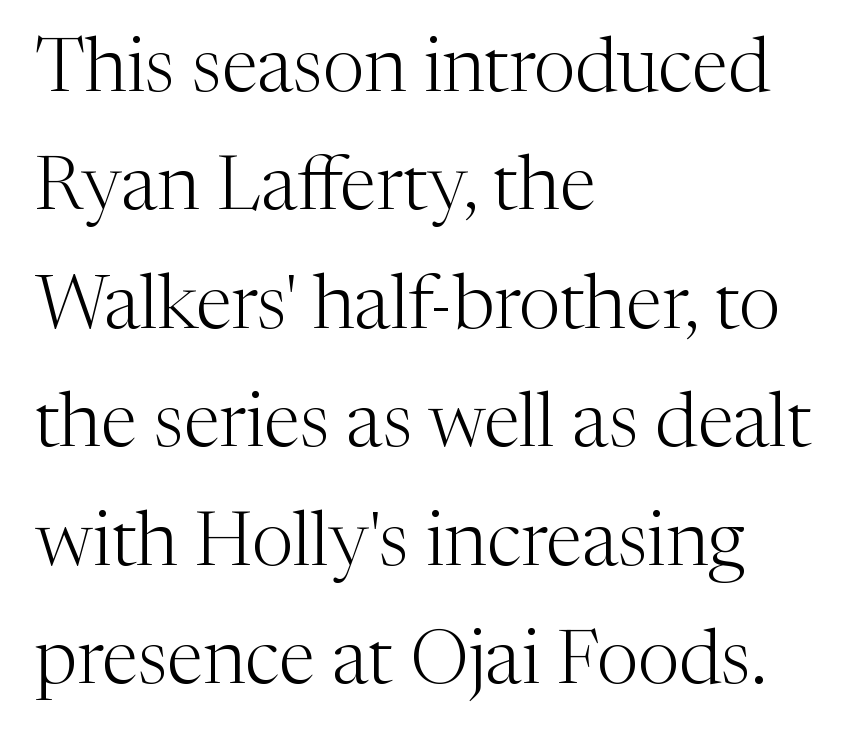
The image shows 75 px light serif type, upright; set left-aligned, normal line spacing (1.58x), normal letter spacing, not underlined; medium stroke contrast and a medium x-height.
